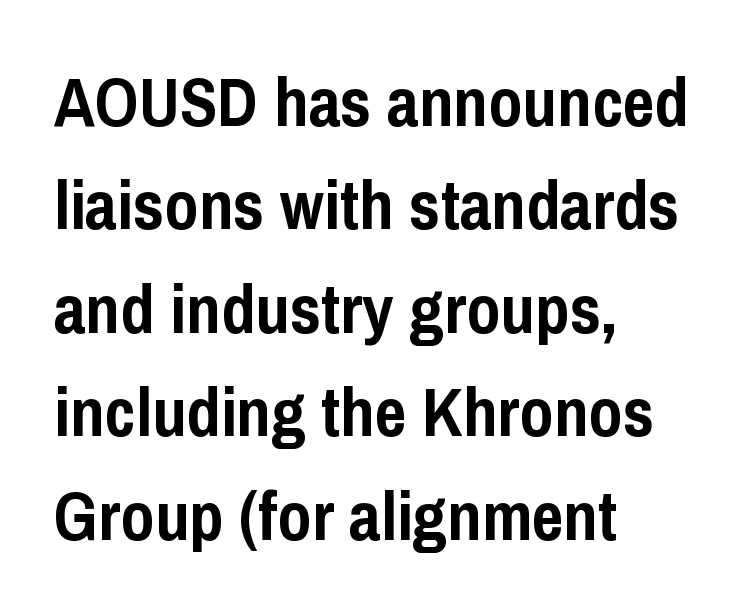
The passage shown stacks its lines at a standard gap. A typesetter would call this zero additional tracking. Reading down the block, your eye returns to a fixed left position each line. The letters are bold, with thick, heavy strokes.
